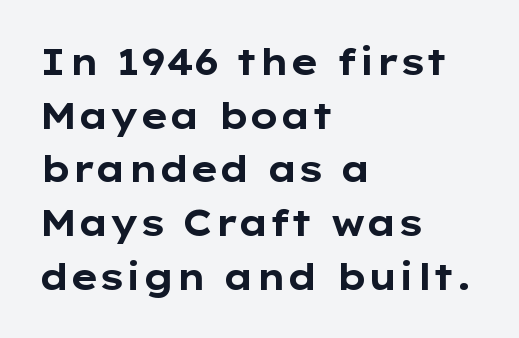
Q: Is the text bold? A: Yes.
Q: Is the text italic (slanted)? A: No, it is upright.
Q: Is the typeface a serif or a sans-serif typeface? A: Sans-serif.
Q: Is the text underlined? A: No.
Q: How is the paragraph aligned? A: Left-aligned.
Q: Is the spacing between letters normal or unusually wide? A: Normal.
Q: Is the spacing between lines tight, normal or loose? A: Normal.
Q: Width (condensed, normal, or wide)? A: Wide.
Q: Stroke contrast? A: Low.
Q: x-height? A: Medium.
Q: Monospaced? A: No.
